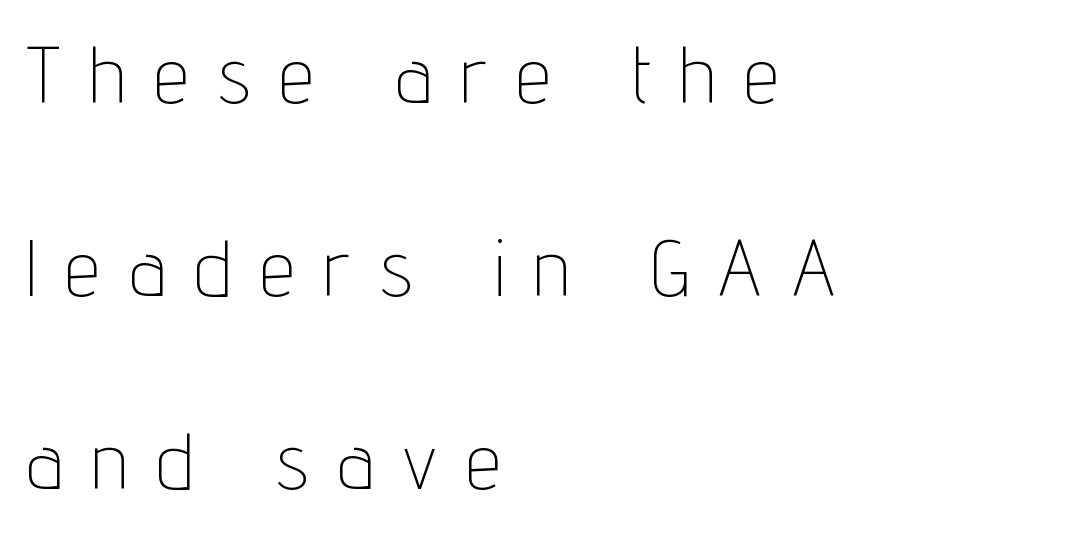
{"serif": "no", "italic": "no", "bold": "no", "weight": "thin", "width": "condensed", "stroke_contrast": "low", "x_height": "medium", "monospaced": "no", "underline": "no", "align": "left", "line_spacing": "loose", "line_spacing_ratio": 2.44, "letter_spacing": "wide", "letter_spacing_em": 0.38, "glyph_px": 79}
